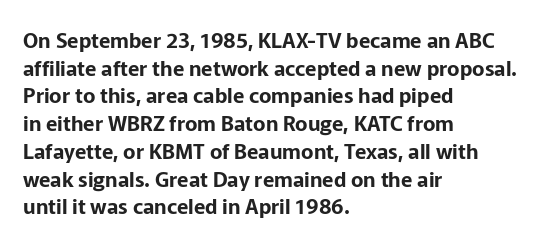
Q: Is the text italic (slanted)? A: No, it is upright.
Q: Is the text underlined? A: No.
Q: How is the paragraph aligned? A: Left-aligned.
Q: Is the spacing between letters normal or unusually wide? A: Normal.
Q: Is the spacing between lines tight, normal or loose? A: Normal.
